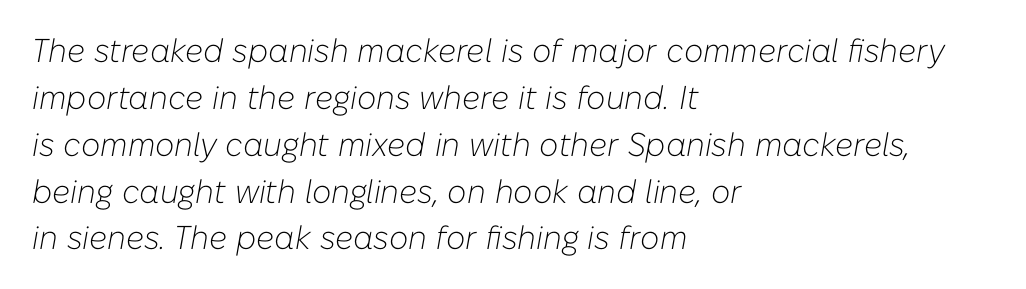
Q: Is the text bold? A: No.
Q: Is the text italic (slanted)? A: Yes, it leans right by about 10 degrees.
Q: Is the text underlined? A: No.
Q: How is the paragraph aligned? A: Left-aligned.
Q: Is the spacing between letters normal or unusually wide? A: Normal.
Q: Is the spacing between lines tight, normal or loose? A: Normal.
Q: Width (condensed, normal, or wide)? A: Normal.
Q: Stroke contrast? A: Low.
Q: x-height? A: Medium.
Q: Monospaced? A: No.
